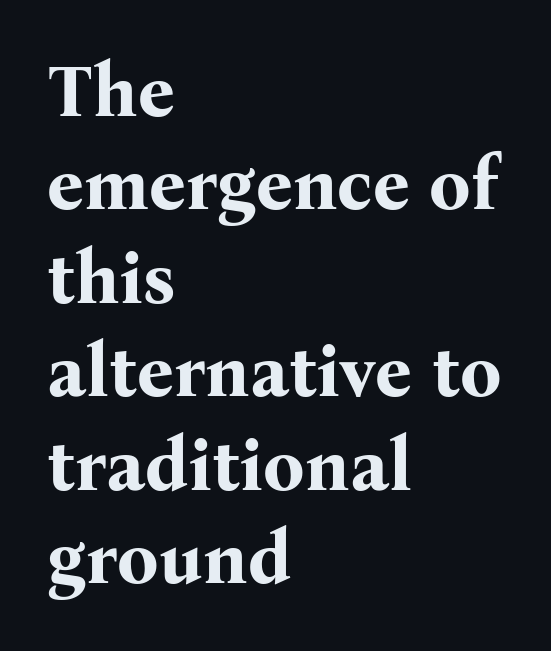
Q: Is the text bold? A: Yes.
Q: Is the text italic (slanted)? A: No, it is upright.
Q: Is the typeface a serif or a sans-serif typeface? A: Serif.
Q: Is the text underlined? A: No.
Q: How is the paragraph aligned? A: Left-aligned.
Q: Is the spacing between letters normal or unusually wide? A: Normal.
Q: Is the spacing between lines tight, normal or loose? A: Normal.
Q: Width (condensed, normal, or wide)? A: Normal.
Q: Stroke contrast? A: Medium.
Q: x-height? A: Medium.
Q: Monospaced? A: No.
